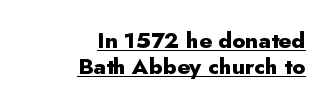
The image shows 22 px bold type, upright; set right-aligned, line spacing 1.2x, normal letter spacing, underlined.
